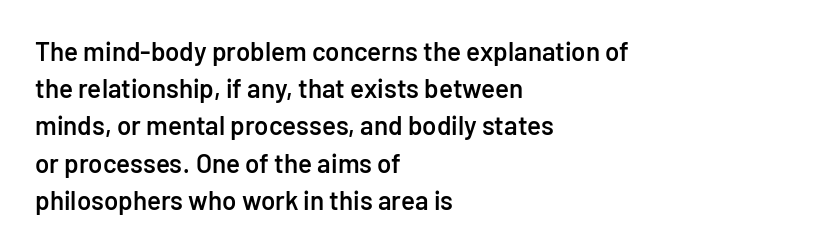
The image shows 26 px text type, upright; set left-aligned, normal line spacing (1.43x), normal letter spacing, not underlined.
